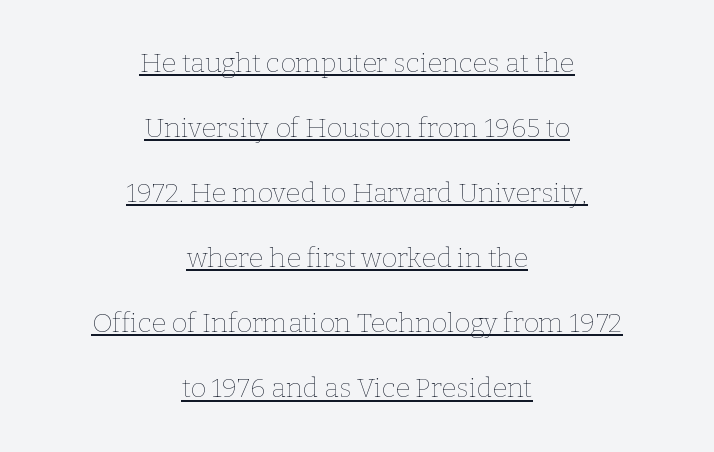
The letterforms sit at book weight or below. Typeset on center — no edge is straight. Posture: upright roman. The letterforms sit shoulder to shoulder at normal distance. The block of text is sparse from top to bottom, with ample space between rows. A typographer would call this underscored text.
